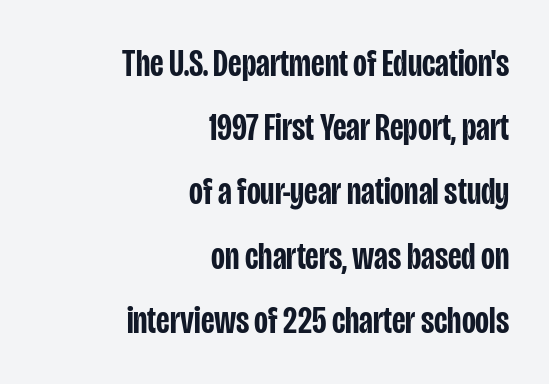
Is this a fixed-width face? No — the glyphs have proportional, varying widths. This sample uses a sans-serif face. Each new line begins a customary step beneath the previous one. Descenders are the only things crossing below the line. Line endings align vertically; line beginnings do not.
